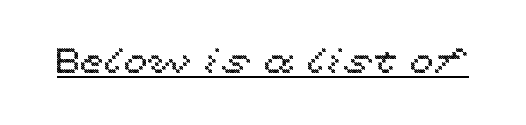
Characters follow at the spacing the type designer built in. In designer terms, the underline attribute is active on this setting. A typesetter would call this proportional, since set widths differ per character.
